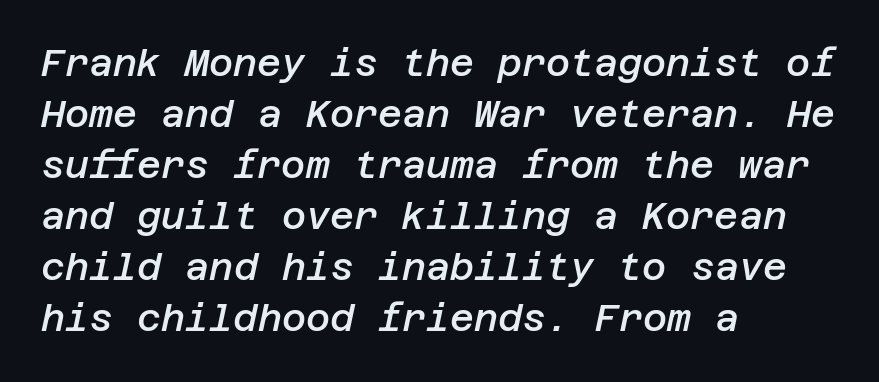
{"italic": "yes", "lean": "right", "slant_degrees": 12, "bold": "semi", "weight": "semibold", "width": "normal", "stroke_contrast": "low", "x_height": "large", "underline": "no", "align": "left", "line_spacing": "normal", "line_spacing_ratio": 1.38, "letter_spacing": "normal", "letter_spacing_em": 0.0, "glyph_px": 37}
